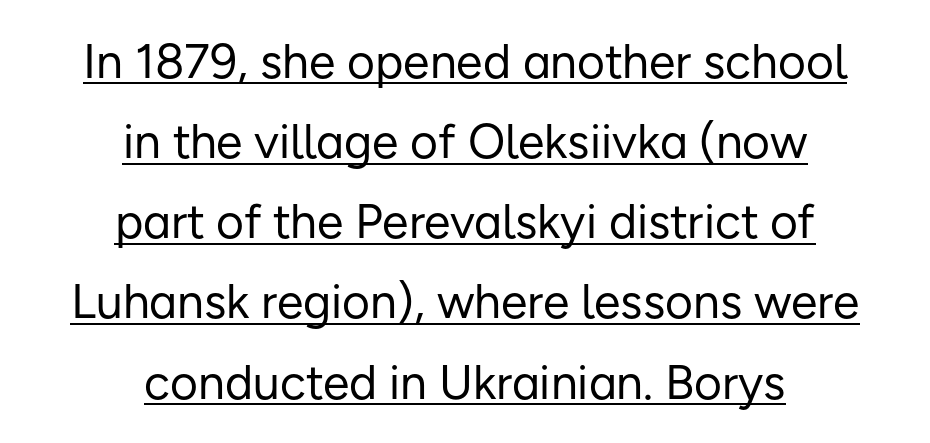
Q: Is the text bold? A: No.
Q: Is the text italic (slanted)? A: No, it is upright.
Q: Is the typeface a serif or a sans-serif typeface? A: Sans-serif.
Q: Is the text underlined? A: Yes.
Q: How is the paragraph aligned? A: Centered.
Q: Is the spacing between letters normal or unusually wide? A: Normal.
Q: Is the spacing between lines tight, normal or loose? A: Normal.
Q: Width (condensed, normal, or wide)? A: Normal.
Q: Stroke contrast? A: Low.
Q: x-height? A: Medium.
Q: Monospaced? A: No.
